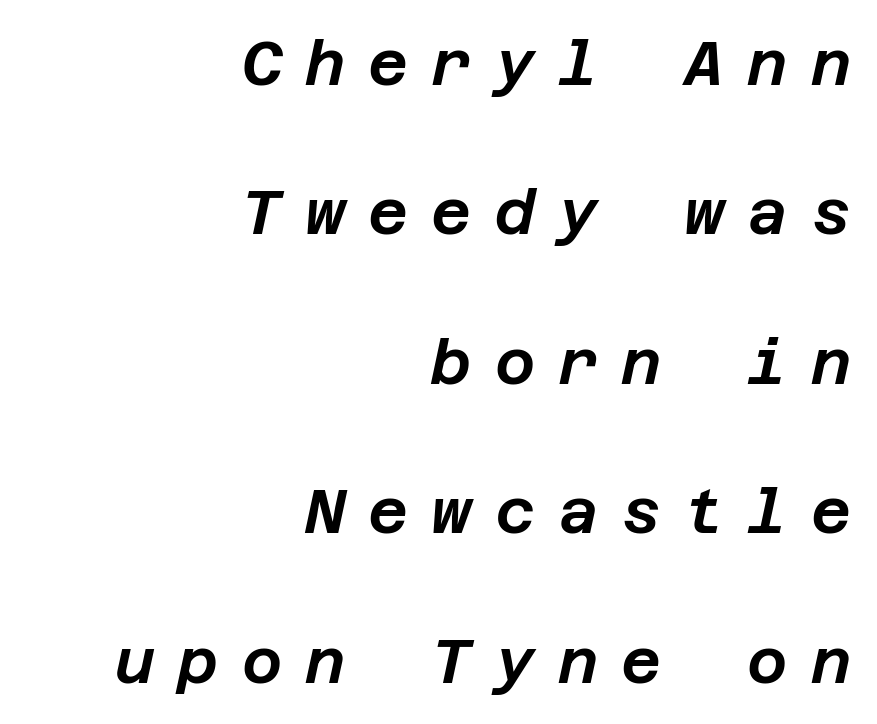
{"italic": "yes", "lean": "right", "slant_degrees": 12, "width": "normal", "stroke_contrast": "low", "x_height": "large", "underline": "no", "align": "right", "line_spacing": "loose", "line_spacing_ratio": 2.41, "letter_spacing": "wide", "letter_spacing_em": 0.37, "glyph_px": 62}
